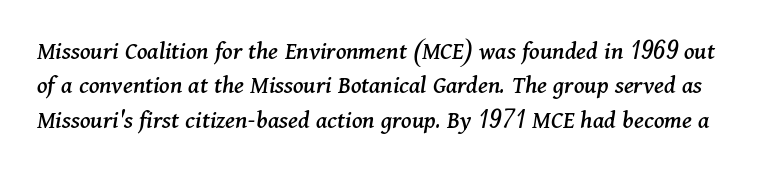
The image shows 26 px text type, italic (leaning right); set normal line spacing (1.32x), normal letter spacing, not underlined.
